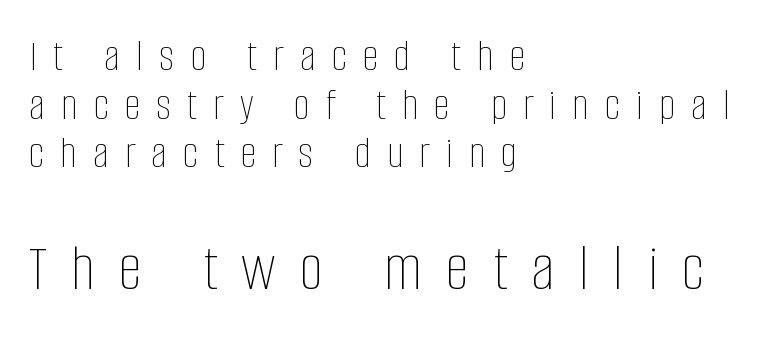
The image shows 67 px thin, condensed type, upright; set left-aligned, tight line spacing (1.08x), unusually wide letter spacing (+0.36 em), not underlined; the second (bottom) block is 1.49x larger; low stroke contrast and a large x-height.
